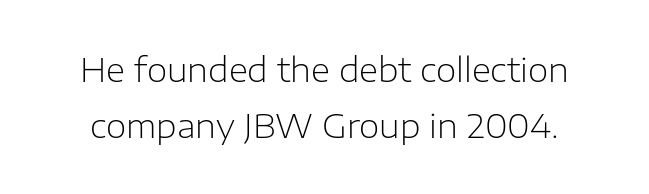
Q: Is the text bold? A: No.
Q: Is the text italic (slanted)? A: No, it is upright.
Q: Is the typeface a serif or a sans-serif typeface? A: Sans-serif.
Q: Is the text underlined? A: No.
Q: Is the spacing between letters normal or unusually wide? A: Normal.
Q: Is the spacing between lines tight, normal or loose? A: Normal.
Q: Width (condensed, normal, or wide)? A: Normal.
Q: Stroke contrast? A: Low.
Q: x-height? A: Medium.
Q: Monospaced? A: No.
